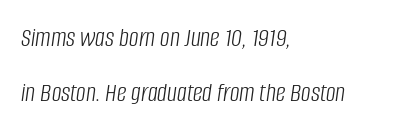
Q: Is the text bold? A: No.
Q: Is the text italic (slanted)? A: Yes, it leans right by about 8 degrees.
Q: Is the text underlined? A: No.
Q: How is the paragraph aligned? A: Left-aligned.
Q: Is the spacing between letters normal or unusually wide? A: Normal.
Q: Is the spacing between lines tight, normal or loose? A: Loose.
